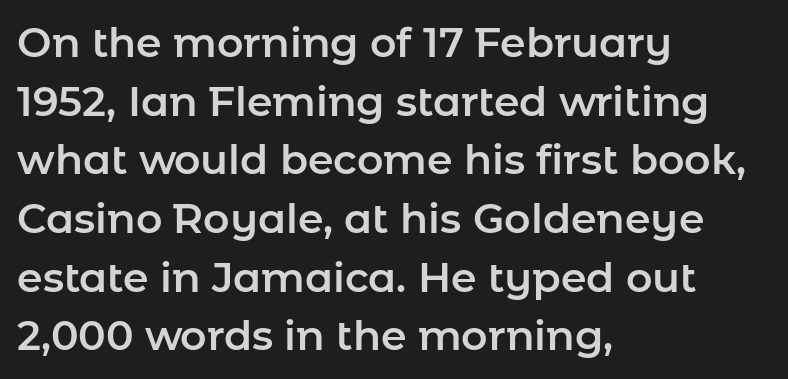
The image shows 41 px sans-serif type, upright; set left-aligned, normal line spacing (1.43x), normal letter spacing, not underlined; low stroke contrast and a medium x-height.
